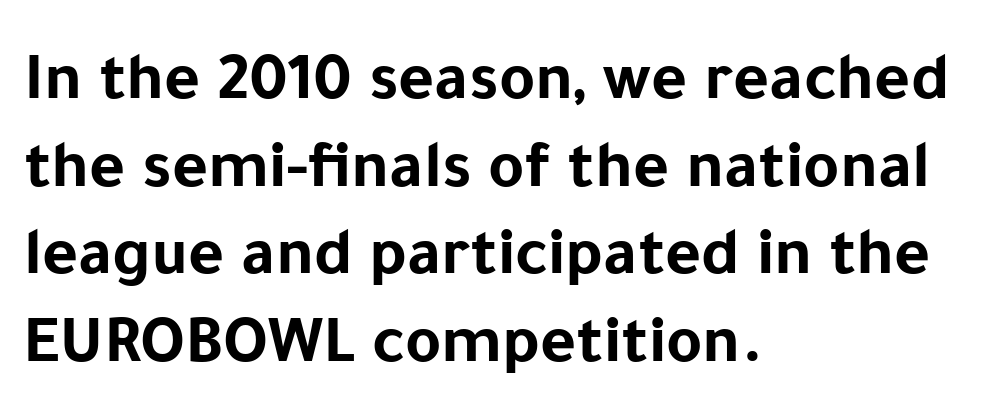
The letters stand straight up with perfectly vertical stems. The type is set solid horizontally, with unmodified tracking. Think of a printed novel: that variable character pitch is what you see here. Nobody drew a line under any word here. Horizontal bands of white between lines are of average thickness.
